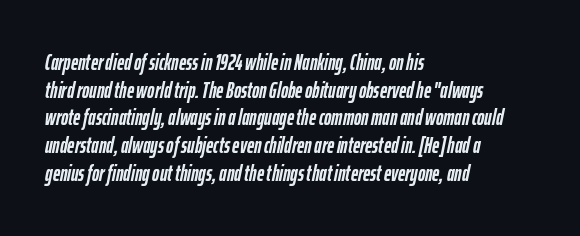
{"italic": "yes", "lean": "right", "slant_degrees": 12, "bold": "yes", "underline": "no", "align": "left", "line_spacing": "normal", "line_spacing_ratio": 1.26, "letter_spacing": "normal", "letter_spacing_em": 0.0, "glyph_px": 22}
